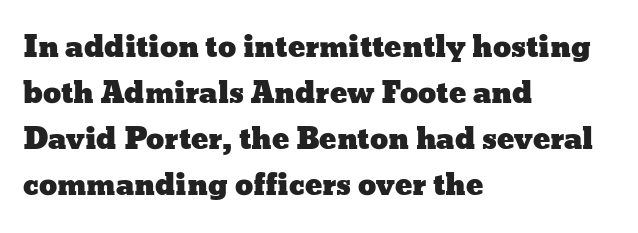
The image shows 29 px wide type, upright; set left-aligned, normal line spacing (1.59x), normal letter spacing, not underlined; low stroke contrast and a medium x-height.
